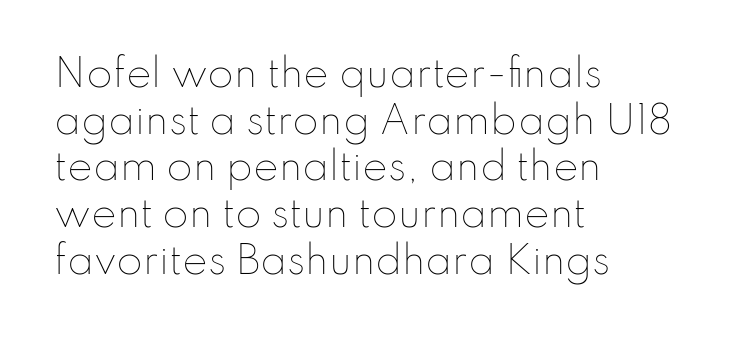
{"italic": "no", "bold": "no", "weight": "thin", "width": "normal", "stroke_contrast": "low", "x_height": "small", "monospaced": "no", "underline": "no", "align": "left", "line_spacing_ratio": 1.23, "letter_spacing": "normal", "letter_spacing_em": 0.0, "glyph_px": 38}
